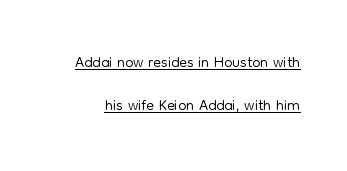
Underlined type. Unlike italic type, these characters show no tilt at all. Summary of weight: not heavy and not bold. The line texture is even and compact thanks to regular tracking.
